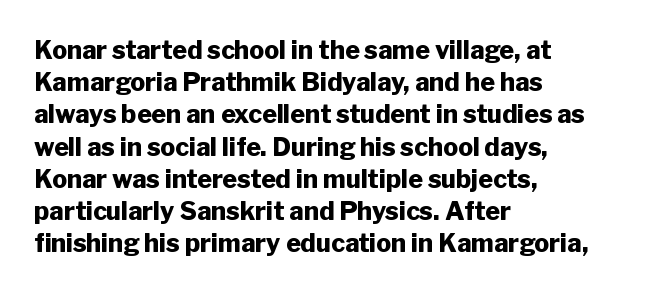
Q: Is the text bold? A: Yes.
Q: Is the text italic (slanted)? A: No, it is upright.
Q: Is the text underlined? A: No.
Q: How is the paragraph aligned? A: Left-aligned.
Q: Is the spacing between letters normal or unusually wide? A: Normal.
Q: Is the spacing between lines tight, normal or loose? A: Normal.
